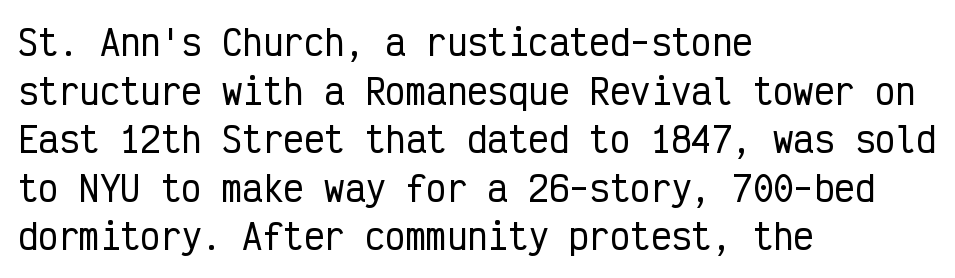
Check under the words: just untouched page. Tracking here is standard; glyphs follow each other at the usual distance. Look at the bottom of the vertical strokes: they stop flat, with no serifs. These lines sit exactly where default settings would place them. The compositor pushed each line to the left boundary. The specimen reads as upright at a glance.
